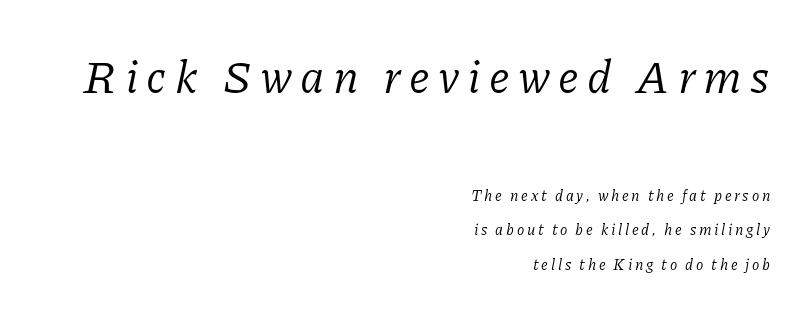
Q: Is the text bold? A: No.
Q: Is the text italic (slanted)? A: Yes, it leans right by about 11 degrees.
Q: Is the typeface a serif or a sans-serif typeface? A: Serif.
Q: Is the text underlined? A: No.
Q: How is the paragraph aligned? A: Right-aligned.
Q: Is the spacing between lines tight, normal or loose? A: Loose.
Q: Which block of text is set in a larger size, the first (top) or the second (bottom)? A: The first (top) one.
Q: Width (condensed, normal, or wide)? A: Normal.
Q: Stroke contrast? A: Low.
Q: x-height? A: Medium.
Q: Monospaced? A: No.
